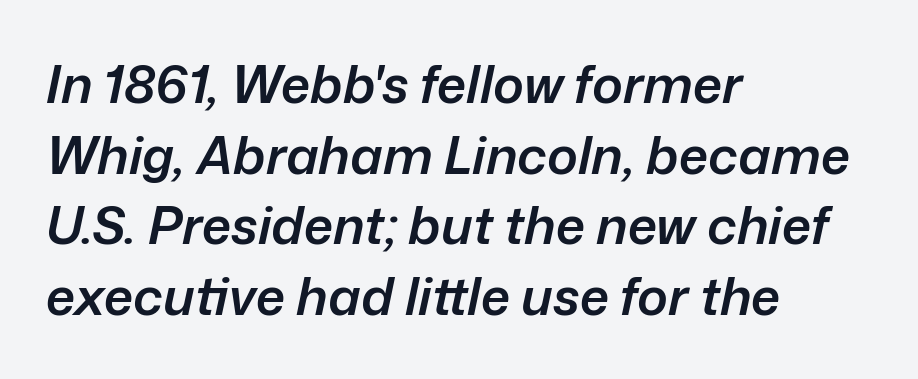
Caption: standard tracking, unaltered. The baseline area is clear. This rendering uses left alignment, leaving the right contour irregular. The passage shown stacks its lines at a standard gap. Character widths vary here, with narrow letters taking less room than wide ones.
